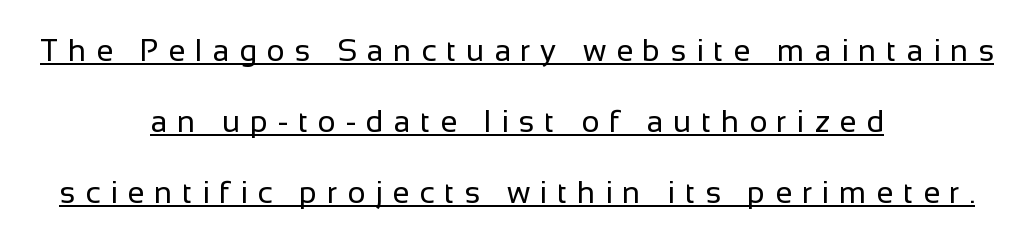
Q: Is the text bold? A: No.
Q: Is the text italic (slanted)? A: No, it is upright.
Q: Is the typeface a serif or a sans-serif typeface? A: Sans-serif.
Q: Is the text underlined? A: Yes.
Q: How is the paragraph aligned? A: Centered.
Q: Is the spacing between letters normal or unusually wide? A: Unusually wide.
Q: Is the spacing between lines tight, normal or loose? A: Loose.
Q: Width (condensed, normal, or wide)? A: Normal.
Q: Stroke contrast? A: Low.
Q: x-height? A: Medium.
Q: Monospaced? A: No.
